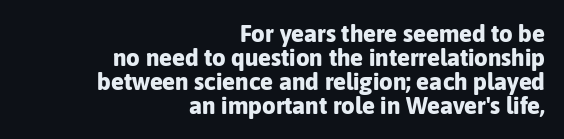
{"italic": "no", "bold": "yes", "underline": "no", "align": "right", "line_spacing": "tight", "line_spacing_ratio": 1.0, "letter_spacing": "normal", "letter_spacing_em": 0.0, "glyph_px": 24}
